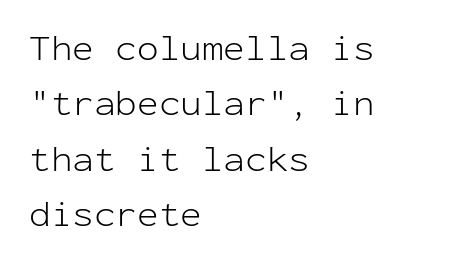
Q: Is the text bold? A: No.
Q: Is the text italic (slanted)? A: No, it is upright.
Q: Is the typeface a serif or a sans-serif typeface? A: Sans-serif.
Q: Is the text underlined? A: No.
Q: How is the paragraph aligned? A: Left-aligned.
Q: Is the spacing between letters normal or unusually wide? A: Normal.
Q: Is the spacing between lines tight, normal or loose? A: Normal.
Q: Width (condensed, normal, or wide)? A: Normal.
Q: Stroke contrast? A: Low.
Q: x-height? A: Medium.
Q: Monospaced? A: Yes.
